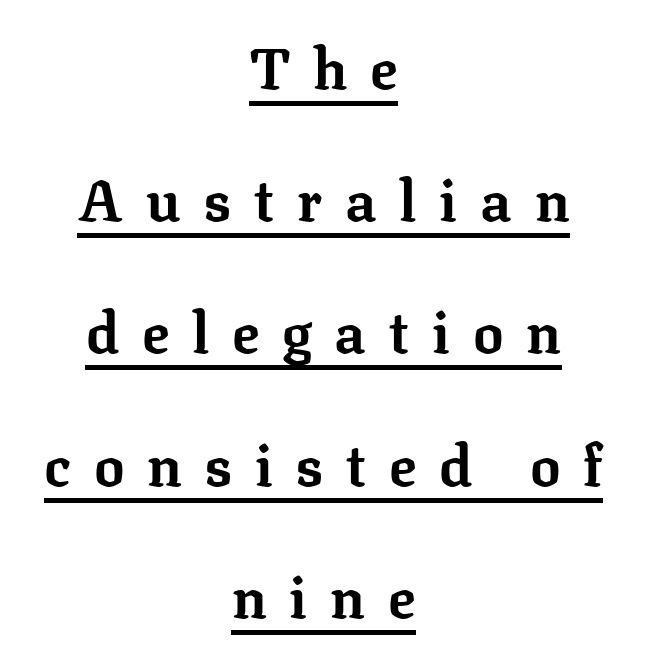
{"serif": "yes", "italic": "no", "bold": "yes", "weight": "bold", "width": "normal", "stroke_contrast": "low", "x_height": "medium", "monospaced": "no", "underline": "yes", "align": "center", "line_spacing": "loose", "line_spacing_ratio": 2.32, "letter_spacing": "wide", "letter_spacing_em": 0.4, "glyph_px": 57}
